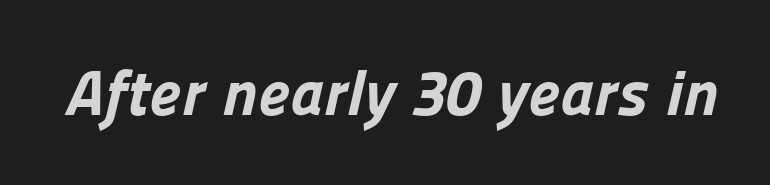
{"serif": "no", "bold": "yes", "weight": "bold", "width": "normal", "stroke_contrast": "low", "x_height": "medium", "monospaced": "no", "underline": "no", "letter_spacing": "normal", "letter_spacing_em": 0.0, "glyph_px": 64}
